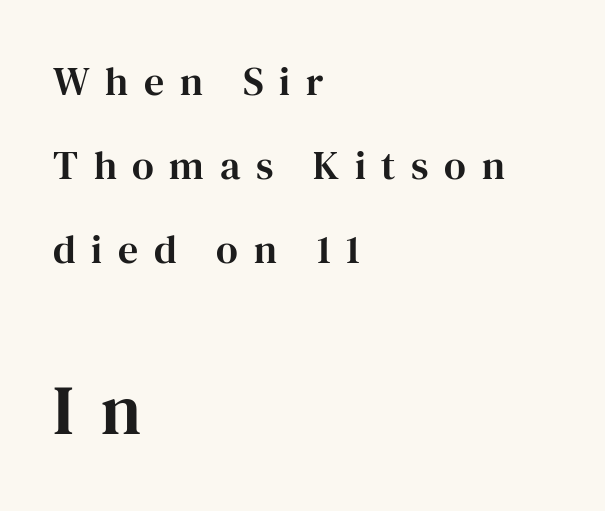
The image shows 70 px serif type, upright; set left-aligned, loose line spacing (2.1x), unusually wide letter spacing (+0.39 em), not underlined; the second (bottom) block is 1.75x larger; high stroke contrast and a medium x-height.
